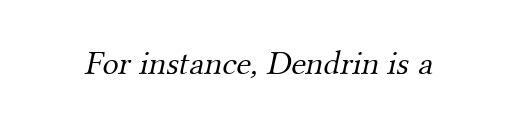
Q: Is the text bold? A: No.
Q: Is the typeface a serif or a sans-serif typeface? A: Serif.
Q: Is the text underlined? A: No.
Q: Is the spacing between letters normal or unusually wide? A: Normal.
Q: Width (condensed, normal, or wide)? A: Normal.
Q: Stroke contrast? A: Medium.
Q: x-height? A: Small.
Q: Monospaced? A: No.
